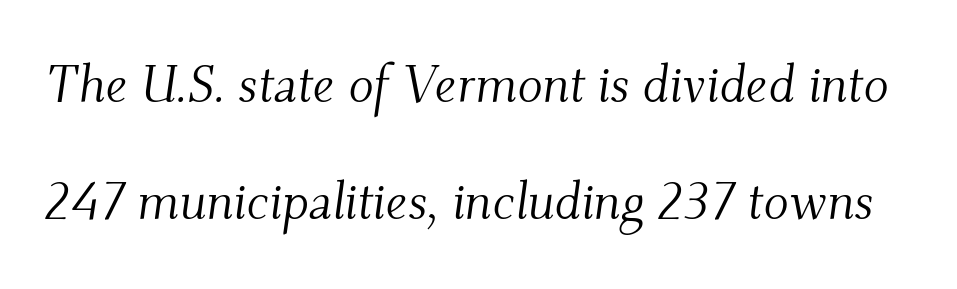
{"serif": "yes", "italic": "yes", "lean": "right", "slant_degrees": 9, "bold": "no", "weight": "light", "width": "normal", "stroke_contrast": "medium", "x_height": "small", "monospaced": "no", "underline": "no", "line_spacing": "loose", "line_spacing_ratio": 2.25, "letter_spacing": "normal", "letter_spacing_em": 0.0, "glyph_px": 52}
